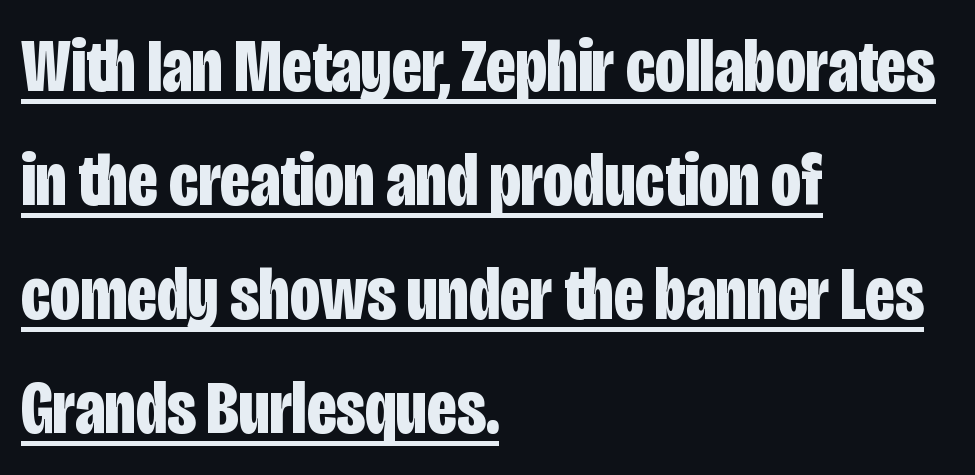
{"serif": "no", "italic": "no", "bold": "yes", "weight": "bold", "width": "condensed", "stroke_contrast": "low", "x_height": "large", "monospaced": "no", "underline": "yes", "align": "left", "line_spacing": "normal", "line_spacing_ratio": 1.52, "letter_spacing": "normal", "letter_spacing_em": 0.0, "glyph_px": 75}
